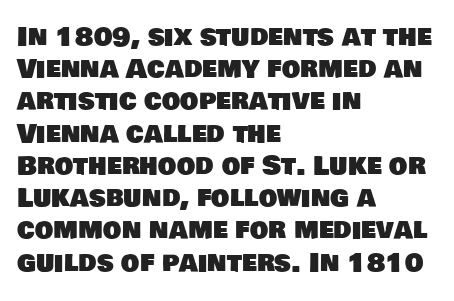
Q: Is the text underlined? A: No.
Q: How is the paragraph aligned? A: Left-aligned.
Q: Is the spacing between letters normal or unusually wide? A: Normal.
